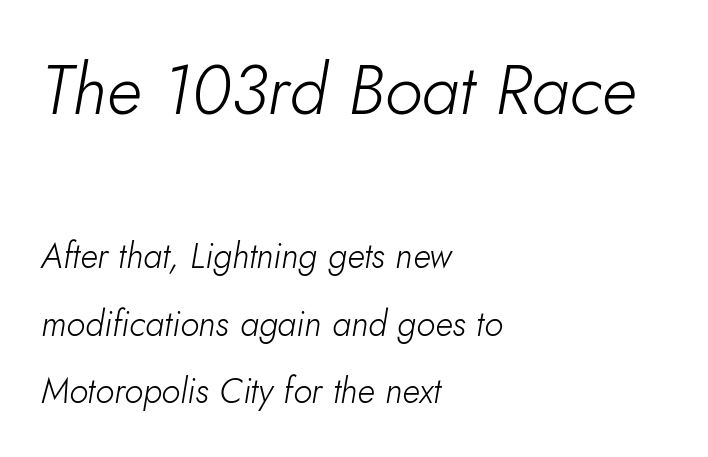
The baseline area is clear. These lines stack with their left ends in a neat column. Interline gaps are noticeably wide in this sample. The rendering shrinks the type as you move from the upper chunk to the lower. Nobody touched the tracking dial on this one. The text carries the slant typical of an italic or oblique font.
